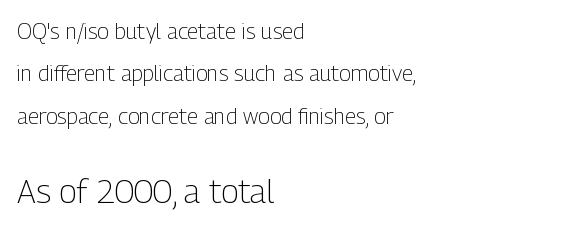
In terms of leading, this rendering errs on the spacious side. These lines are composed in type without serifs. The specimen omits any rule beneath the text block's lines. Layout note: lines flush left.
